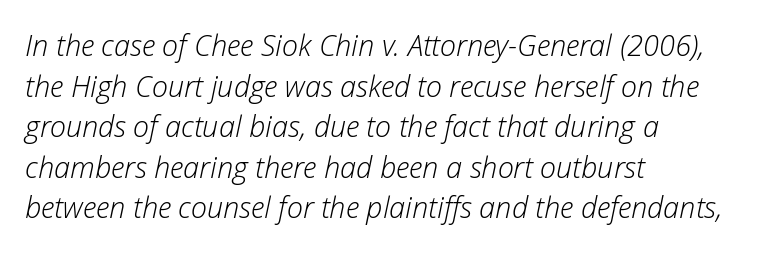
Q: Is the text bold? A: No.
Q: Is the text italic (slanted)? A: Yes, it leans right by about 12 degrees.
Q: Is the text underlined? A: No.
Q: How is the paragraph aligned? A: Left-aligned.
Q: Is the spacing between letters normal or unusually wide? A: Normal.
Q: Is the spacing between lines tight, normal or loose? A: Normal.
Q: Width (condensed, normal, or wide)? A: Normal.
Q: Stroke contrast? A: Low.
Q: x-height? A: Medium.
Q: Monospaced? A: No.
